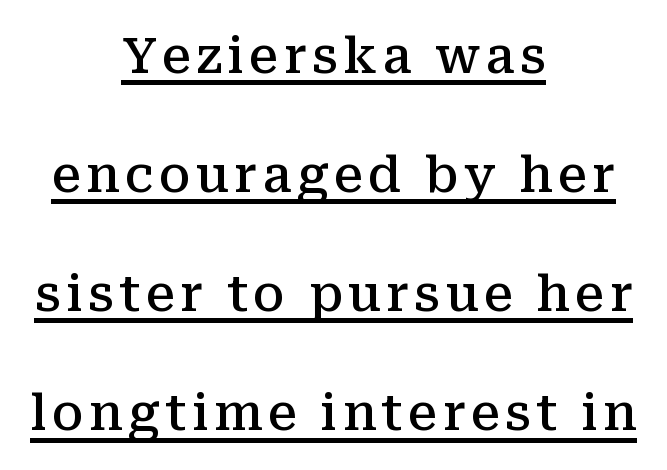
The image shows 49 px semibold serif type, upright; set centered, loose line spacing (2.43x), underlined; medium stroke contrast and a medium x-height.
